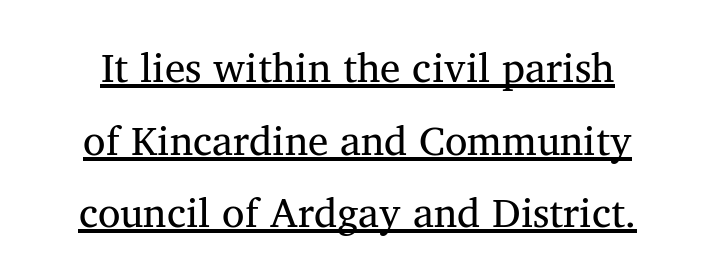
The tracking reads as untouched default to a designer's eye. Honestly, the underline is the first thing you notice here. The letters advance in unequal steps, a hallmark of proportional type. I'd call this a serif setting — the letters wear small feet.
